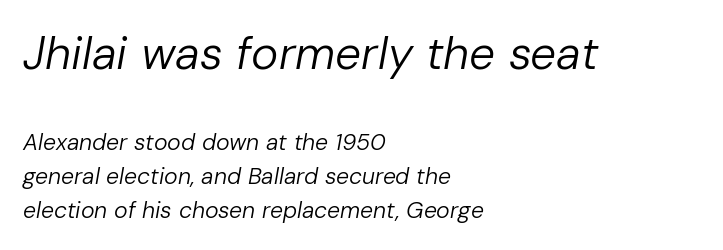
Q: Is the text bold? A: No.
Q: Is the text italic (slanted)? A: Yes, it leans right by about 10 degrees.
Q: Is the text underlined? A: No.
Q: How is the paragraph aligned? A: Left-aligned.
Q: Is the spacing between letters normal or unusually wide? A: Normal.
Q: Is the spacing between lines tight, normal or loose? A: Normal.
Q: Which block of text is set in a larger size, the first (top) or the second (bottom)? A: The first (top) one.
Q: Width (condensed, normal, or wide)? A: Normal.
Q: Stroke contrast? A: Low.
Q: x-height? A: Medium.
Q: Monospaced? A: No.
